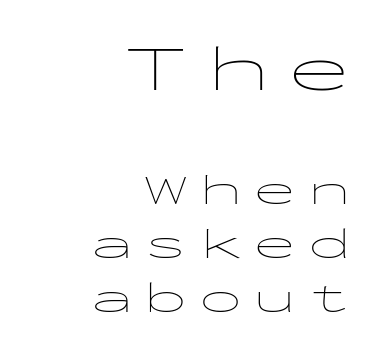
{"serif": "no", "italic": "no", "bold": "no", "weight": "thin", "width": "wide", "stroke_contrast": "low", "x_height": "medium", "monospaced": "yes", "underline": "no", "align": "right", "line_spacing": "normal", "line_spacing_ratio": 1.26, "letter_spacing": "wide", "letter_spacing_em": 0.27, "larger_block": "first", "size_ratio": 1.49, "glyph_px": 64}
